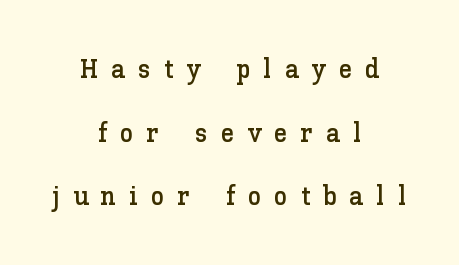
Q: Is the text italic (slanted)? A: No, it is upright.
Q: Is the text underlined? A: No.
Q: How is the paragraph aligned? A: Centered.
Q: Is the spacing between letters normal or unusually wide? A: Unusually wide.
Q: Is the spacing between lines tight, normal or loose? A: Loose.
